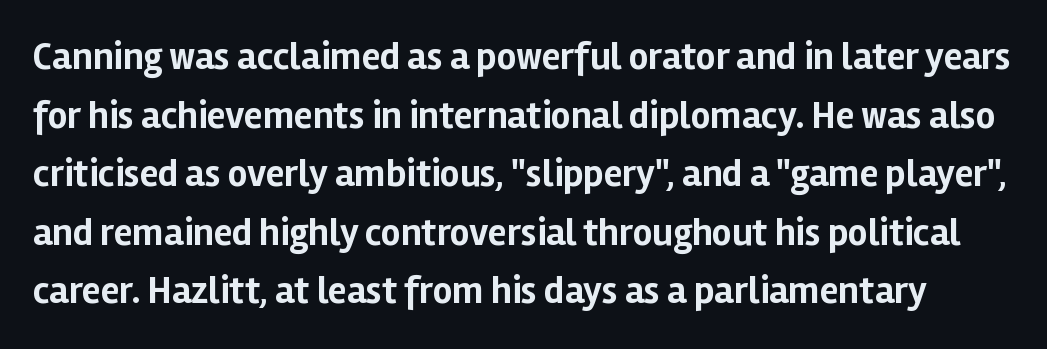
Descenders hang freely into open space. This sample uses plain, unmodified letter spacing. The font's upright variant was chosen for this text. Interline gaps are of average width in this sample. Each letter's strokes conclude bluntly, with no projecting serifs. The rendering uses a bold face; every stroke is thick and dark.
